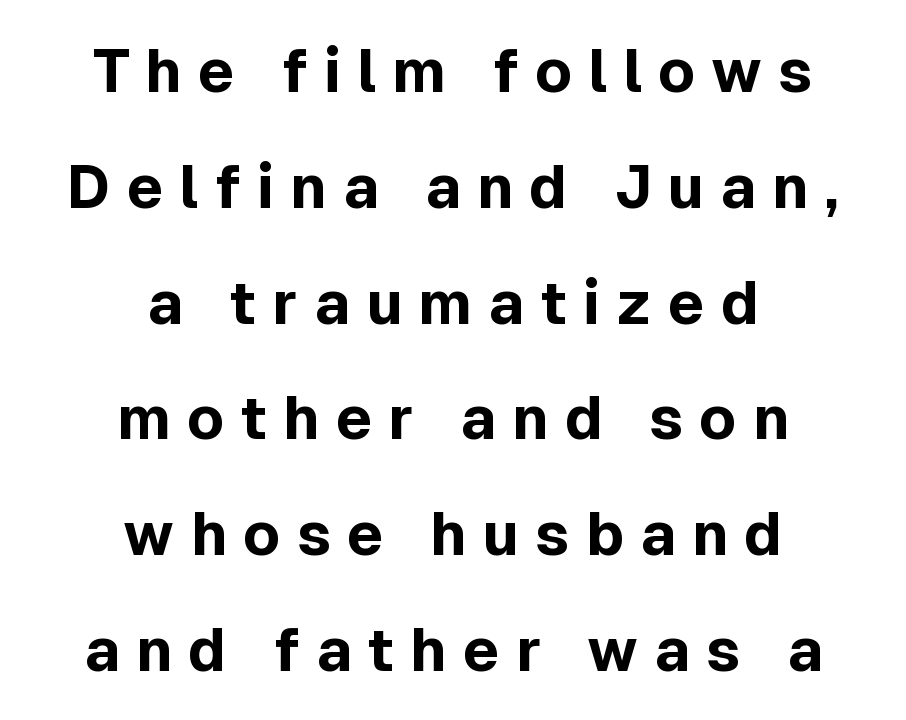
These lines were composed using upright roman letters. A typesetter would call this heavily tracked-out type. The designer went with a sans here, leaving each stem footless. Only glyphs here, with clear space below each row. Quick note: interline space is abundant. Is the block centered? Yes — each line is placed symmetrically about the middle.
